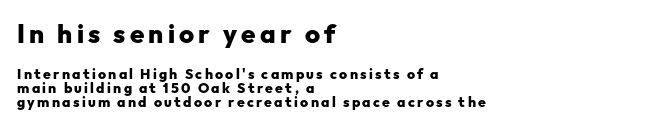
Q: Is the text bold? A: Yes.
Q: Is the text italic (slanted)? A: No, it is upright.
Q: Is the text underlined? A: No.
Q: How is the paragraph aligned? A: Left-aligned.
Q: Is the spacing between lines tight, normal or loose? A: Tight.
Q: Which block of text is set in a larger size, the first (top) or the second (bottom)? A: The first (top) one.
